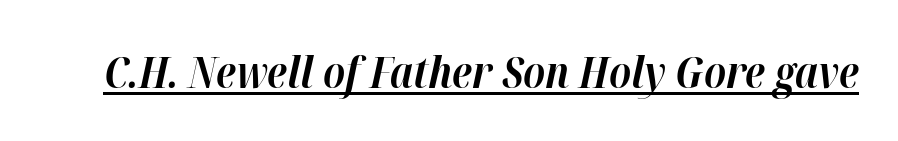
Tall strokes in this sample are angled rather than plumb. Glance below the letters and you will spot a drawn line. The glyphs have the mass of a bold cut. This sample has the flowing, uneven cadence of proportional lettering. The letters sit at their default tracking, neither squeezed nor spread.
